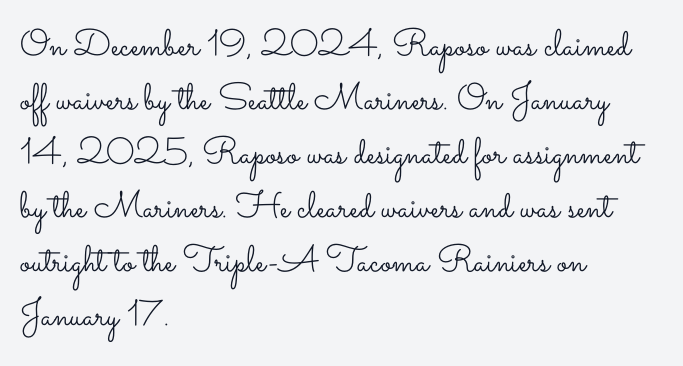
Q: Is the text bold? A: No.
Q: Is the text italic (slanted)? A: Yes.
Q: Is the text underlined? A: No.
Q: How is the paragraph aligned? A: Left-aligned.
Q: Is the spacing between letters normal or unusually wide? A: Normal.
Q: Is the spacing between lines tight, normal or loose? A: Normal.
Q: Width (condensed, normal, or wide)? A: Wide.
Q: Stroke contrast? A: Low.
Q: x-height? A: Small.
Q: Monospaced? A: No.
